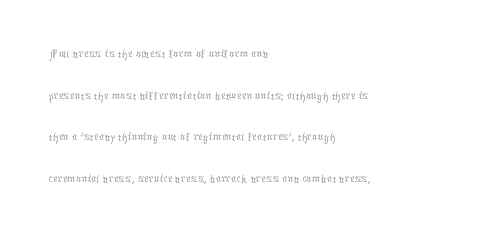
This sample uses an upright cut, with every glyph sitting square on the baseline. Lines of text with bare space underneath. The setting favours the left margin, as ordinary paragraphs usually do. Leading: standard. The typesetting does not lean heavy: it is not bold. You could call the tracking neutral — neither tight nor loose.
